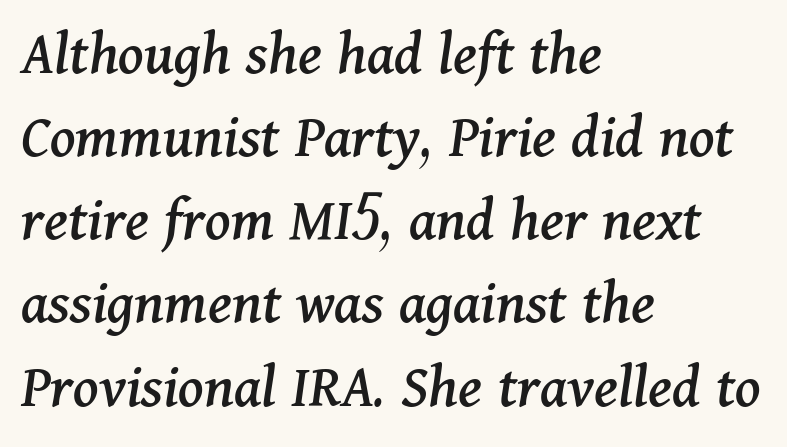
Think of a printed novel: that variable character pitch is what you see here. The whole block is typeset with a tilt. Caption: standard tracking, unaltered. Rule under the text: the space is simply empty. Does the leading feel generous? No, just average.
